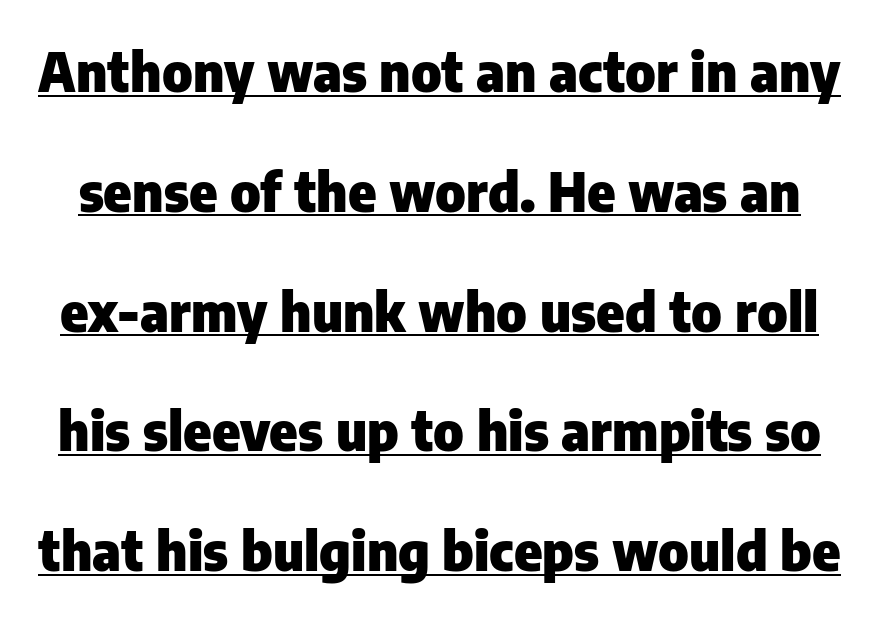
{"serif": "no", "italic": "no", "bold": "yes", "weight": "heavy", "width": "normal", "stroke_contrast": "low", "x_height": "medium", "monospaced": "no", "underline": "yes", "line_spacing": "loose", "line_spacing_ratio": 2.26, "letter_spacing": "normal", "letter_spacing_em": 0.0, "glyph_px": 53}
